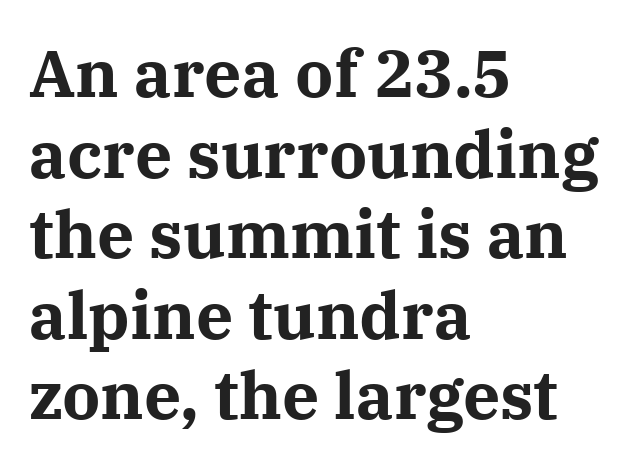
The image shows 66 px bold serif type, upright; set left-aligned, line spacing 1.22x, normal letter spacing, not underlined; medium stroke contrast and a medium x-height.
